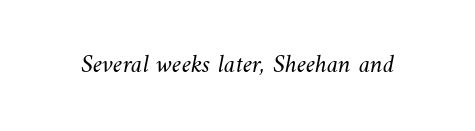
{"bold": "no", "underline": "no", "letter_spacing": "normal", "letter_spacing_em": 0.0, "glyph_px": 26}
